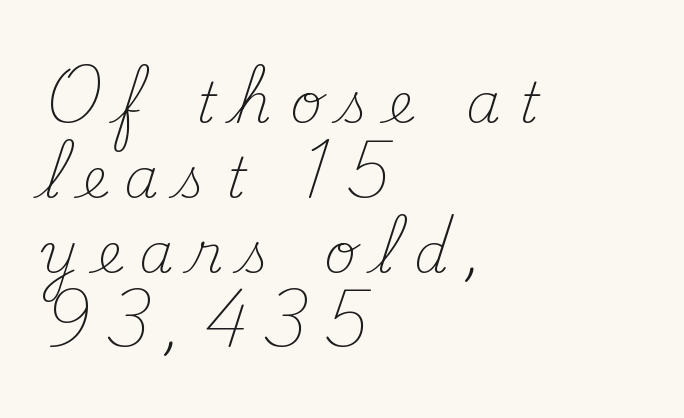
The image shows 55 px light serif type; set left-aligned, normal line spacing (1.36x), unusually wide letter spacing (+0.33 em), not underlined; medium stroke contrast and a small x-height.
